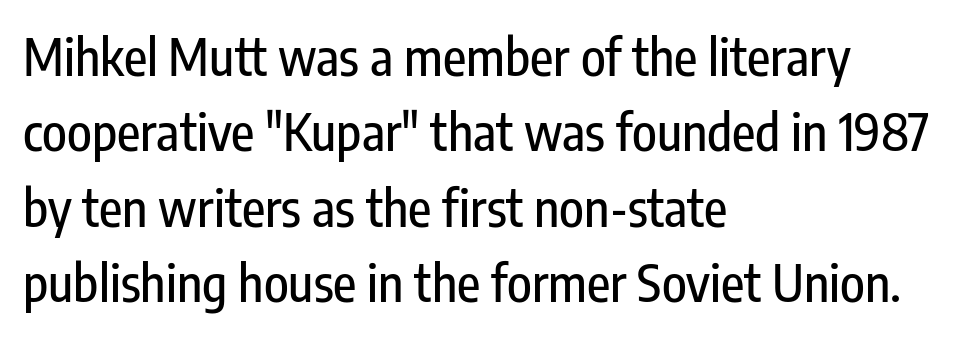
Just letters on the line, the space beneath them empty. The typesetter chose a ragged-right arrangement here. Rendered with straight, roman letterforms. Here the designer chose a conventional face with non-uniform glyph widths. Does the leading feel generous? No, just average.
